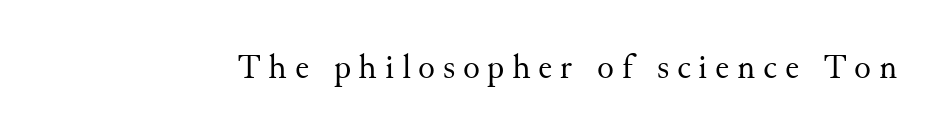
Q: Is the text bold? A: No.
Q: Is the text italic (slanted)? A: No, it is upright.
Q: Is the typeface a serif or a sans-serif typeface? A: Serif.
Q: Is the text underlined? A: No.
Q: Is the spacing between letters normal or unusually wide? A: Unusually wide.
Q: Width (condensed, normal, or wide)? A: Normal.
Q: Stroke contrast? A: Medium.
Q: x-height? A: Small.
Q: Monospaced? A: No.
